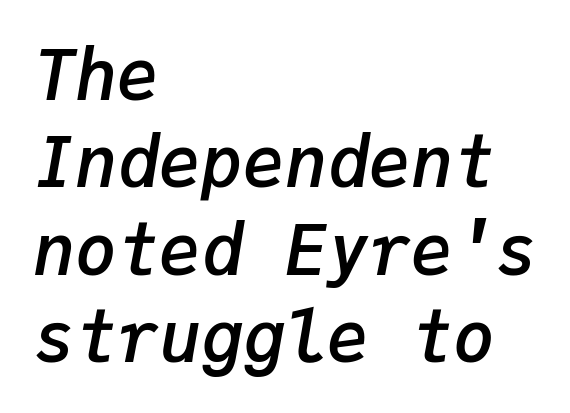
A typesetter would call this monospace, since all characters share one set width. This rendering features lettering with no underline. The face used here is a semibold: visibly heavier than regular, lighter than bold. Does the copy run flush right? No — it runs flush left. Nobody touched the tracking dial on this one. Is there much room between lines? A standard amount, neither cramped nor airy.
